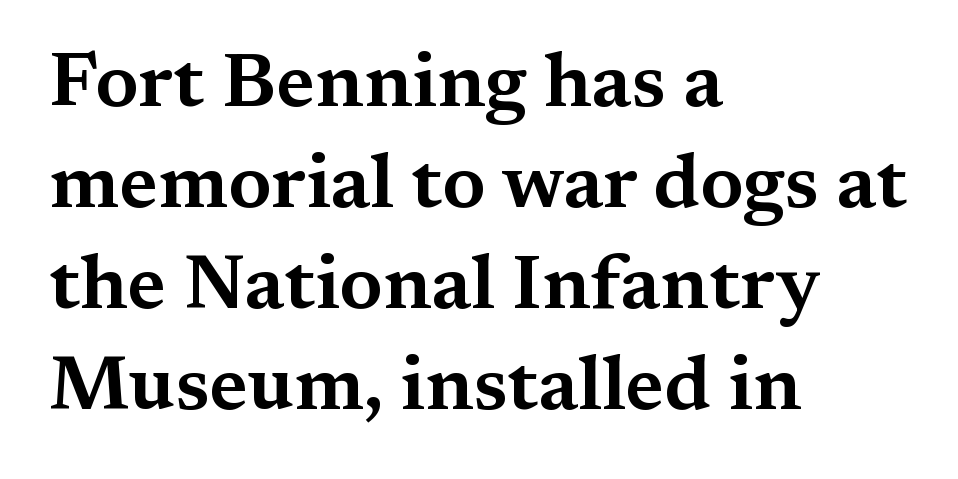
The image shows 77 px wide serif type, upright; set left-aligned, normal line spacing (1.31x), normal letter spacing, not underlined; medium stroke contrast and a medium x-height.
